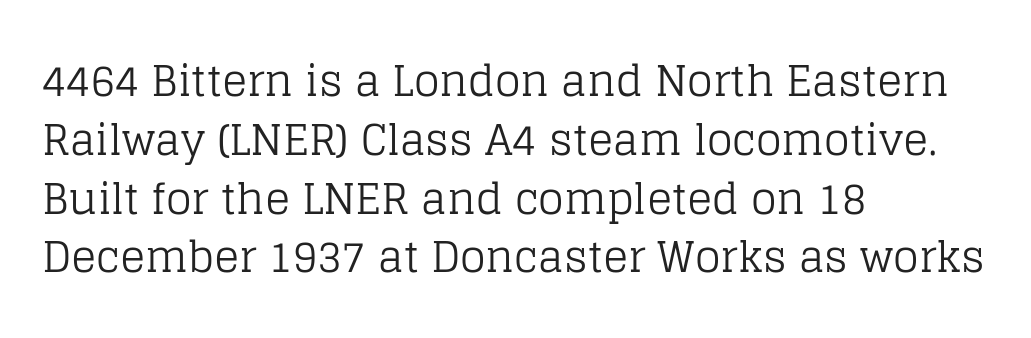
The rendering uses natural spacing where letterforms have individual widths. Leading matches the norm, producing a regular column. The rendering keeps characters at their native spacing. The typeface chosen for these lines features serifs. Posture: vertical.
